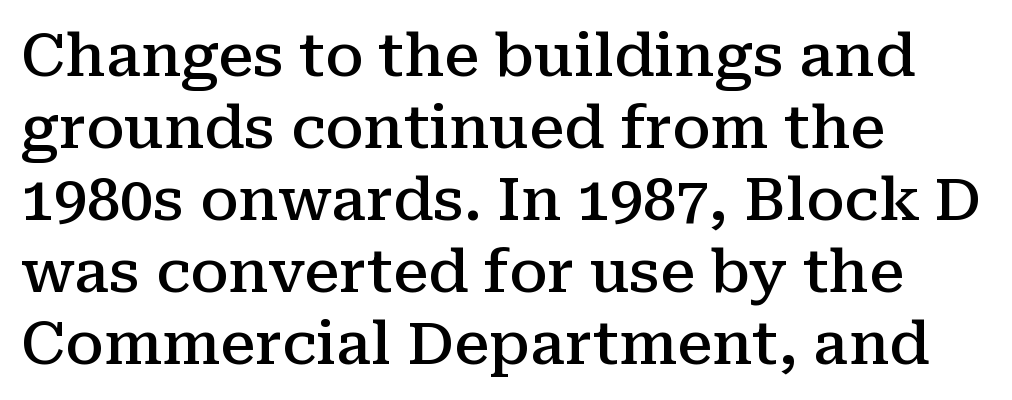
The image shows 59 px semibold serif type, upright; set left-aligned, line spacing 1.22x, normal letter spacing, not underlined; medium stroke contrast and a medium x-height.
